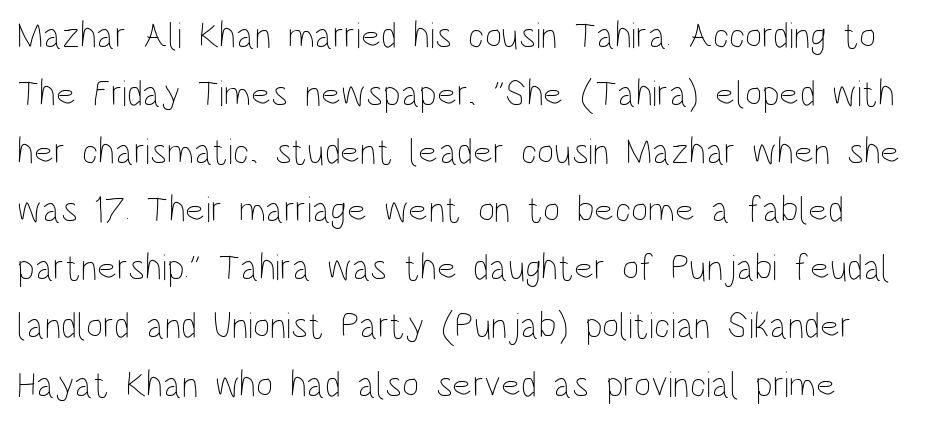
Q: Is the text bold? A: No.
Q: Is the text italic (slanted)? A: No, it is upright.
Q: Is the text underlined? A: No.
Q: Is the spacing between letters normal or unusually wide? A: Normal.
Q: Is the spacing between lines tight, normal or loose? A: Normal.
Q: Width (condensed, normal, or wide)? A: Condensed.
Q: Stroke contrast? A: Low.
Q: x-height? A: Large.
Q: Monospaced? A: No.
